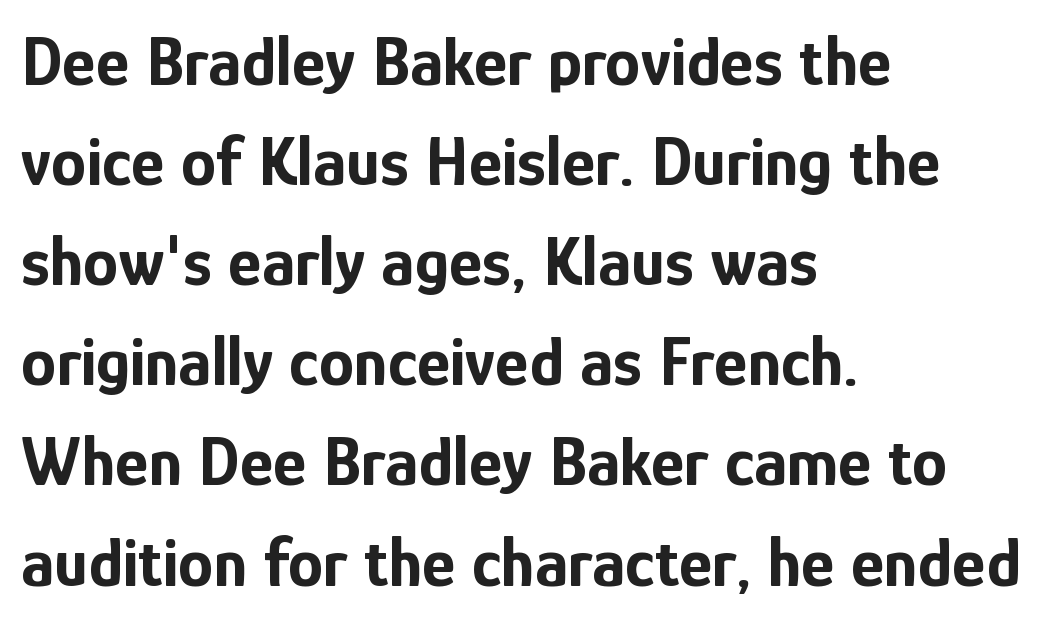
What weight is shown? A full bold with thick strokes. Glyph-to-glyph distance matches everyday printed text. Line starts are locked; line ends wander. If you drew a line through each stem, it would be perfectly vertical. Regarding leading, the lines here are spaced in the standard way.
